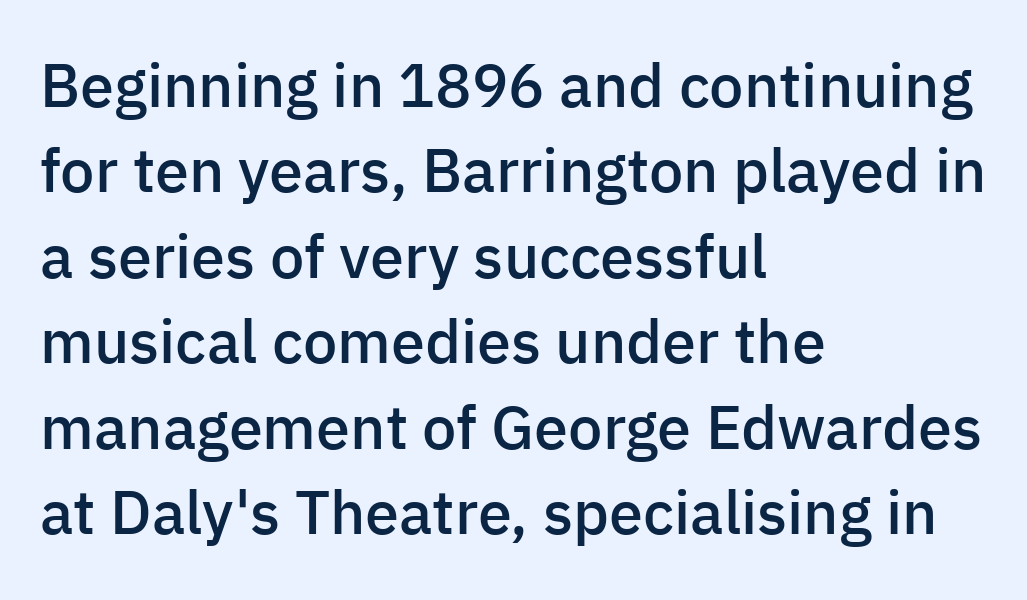
Q: Is the text bold? A: Semi-bold.
Q: Is the text italic (slanted)? A: No, it is upright.
Q: Is the typeface a serif or a sans-serif typeface? A: Sans-serif.
Q: Is the text underlined? A: No.
Q: How is the paragraph aligned? A: Left-aligned.
Q: Is the spacing between letters normal or unusually wide? A: Normal.
Q: Is the spacing between lines tight, normal or loose? A: Normal.
Q: Width (condensed, normal, or wide)? A: Normal.
Q: Stroke contrast? A: Low.
Q: x-height? A: Medium.
Q: Monospaced? A: No.
